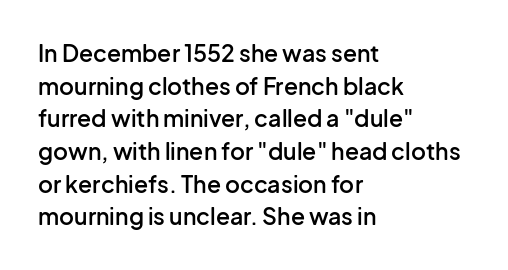
{"italic": "no", "bold": "semi", "underline": "no", "align": "left", "line_spacing": "normal", "line_spacing_ratio": 1.42, "letter_spacing": "normal", "letter_spacing_em": 0.0, "glyph_px": 23}
